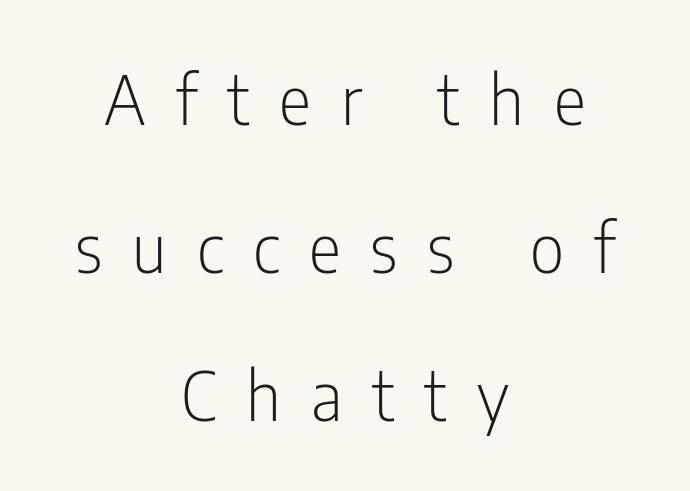
The image shows 68 px light, condensed sans-serif type, upright; set centered, loose line spacing (2.18x), unusually wide letter spacing (+0.44 em), not underlined; low stroke contrast and a medium x-height.
